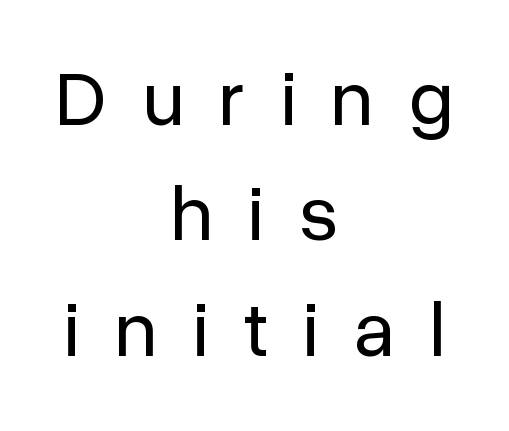
Tracking value appears strongly positive — letters spread wide. Here the designer chose a conventional face with non-uniform glyph widths. Horizontal bands of white between lines are of average thickness. Teacher's note: observe the equal gaps on both sides — that is centered alignment. The face used here is a sans, in the tradition of grotesques and geometrics. Vertical stems look standard width or narrower in stroke.
